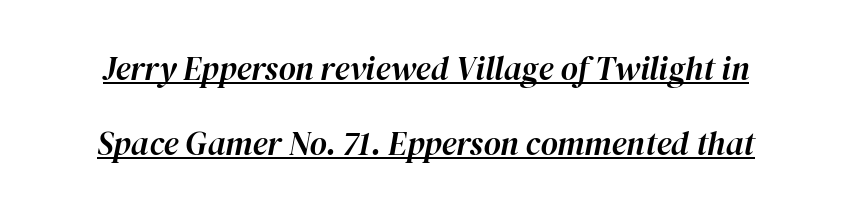
The image shows 33 px text type, italic (leaning right); set loose line spacing (2.26x), normal letter spacing, underlined; high stroke contrast and a medium x-height.
